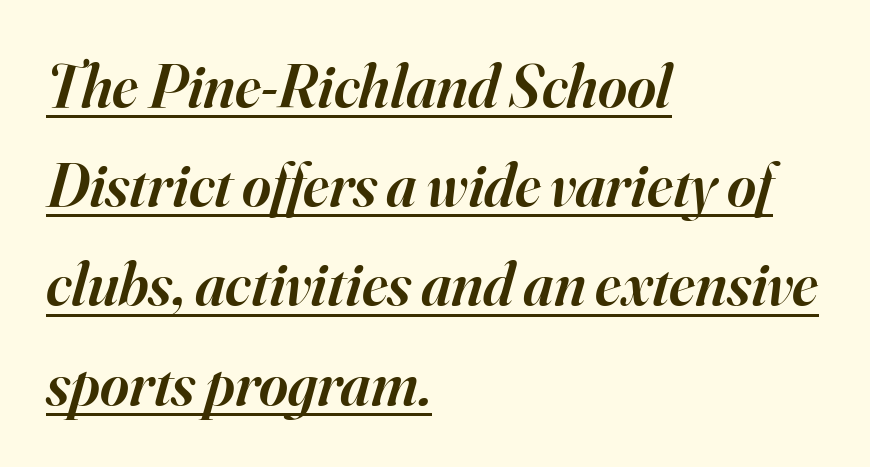
Weight: semibold (demi). These lines stack with their left ends in a neat column. The typesetter has applied underlining to the passage shown. A typesetter would call this proportional, since set widths differ per character. The leading is moderate, giving the passage an even texture. These lines are composed in type with serifs.
